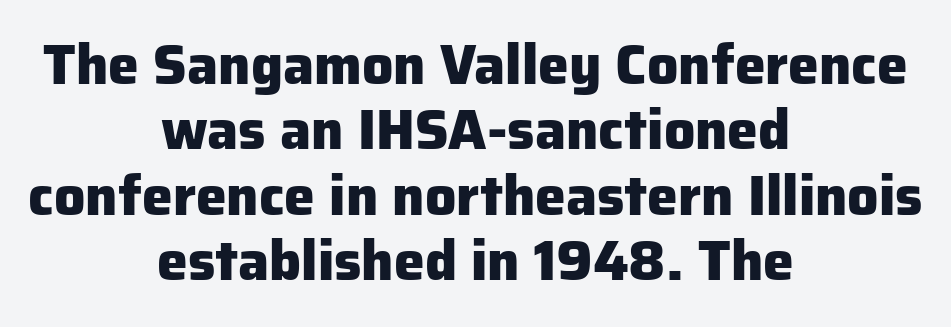
{"serif": "no", "italic": "no", "bold": "yes", "weight": "heavy", "width": "normal", "stroke_contrast": "low", "x_height": "medium", "monospaced": "no", "underline": "no", "align": "center", "line_spacing_ratio": 1.19, "letter_spacing": "normal", "letter_spacing_em": 0.0, "glyph_px": 55}
